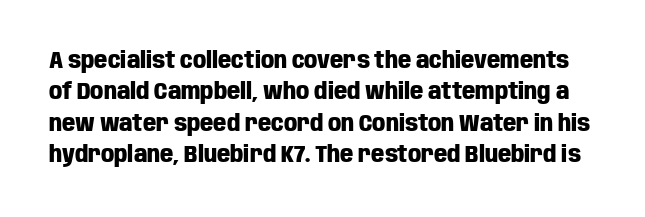
{"italic": "no", "bold": "yes", "underline": "no", "line_spacing": "normal", "line_spacing_ratio": 1.36, "letter_spacing": "normal", "letter_spacing_em": 0.0, "glyph_px": 23}
